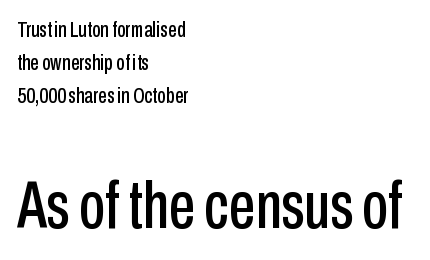
{"serif": "no", "italic": "no", "width": "condensed", "stroke_contrast": "low", "x_height": "medium", "monospaced": "no", "underline": "no", "align": "left", "line_spacing": "normal", "line_spacing_ratio": 1.49, "letter_spacing": "normal", "letter_spacing_em": 0.0, "larger_block": "second", "size_ratio": 3.05, "glyph_px": 67}
